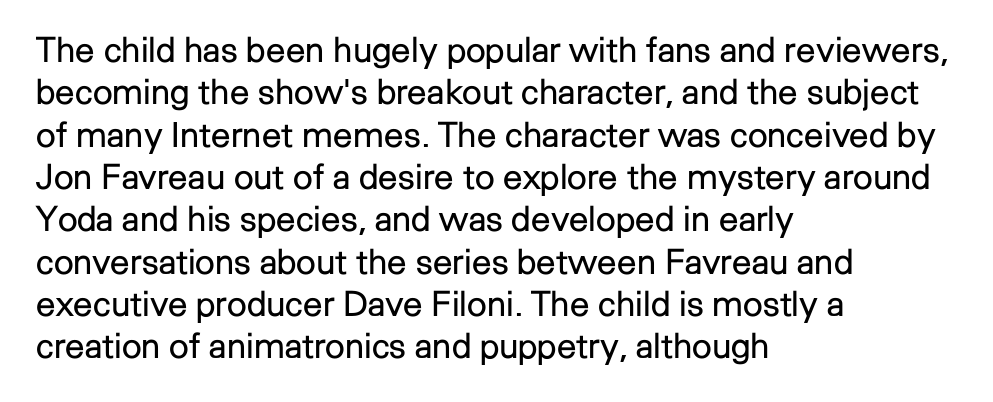
The image shows 35 px regular-weight sans-serif type, upright; set left-aligned, line spacing 1.21x, normal letter spacing, not underlined; low stroke contrast and a medium x-height.
